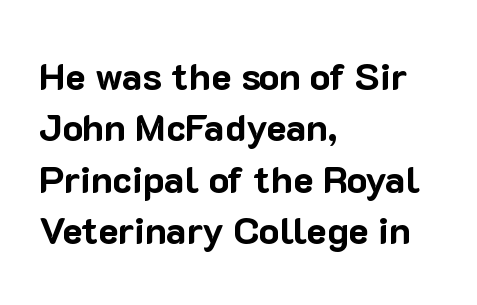
The image shows 38 px bold sans-serif type, upright; set left-aligned, normal line spacing (1.35x), normal letter spacing, not underlined; low stroke contrast and a medium x-height.
